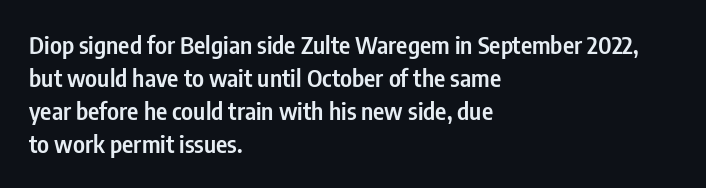
{"italic": "no", "bold": "semi", "underline": "no", "align": "left", "line_spacing": "normal", "line_spacing_ratio": 1.37, "letter_spacing": "normal", "letter_spacing_em": 0.0, "glyph_px": 24}
